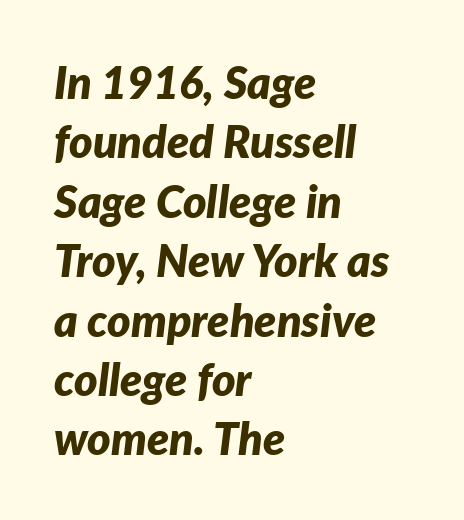
Only glyphs here, with clear space below each row. Chunky letters — that's bold for sure. The designer left line spacing at the default. These lines were composed using italics.
